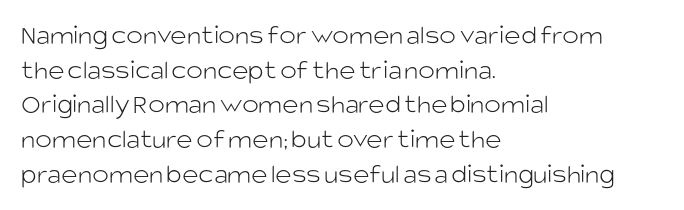
The image shows 28 px light sans-serif type, upright; set left-aligned, line spacing 1.24x, normal letter spacing, not underlined; low stroke contrast and a large x-height.
